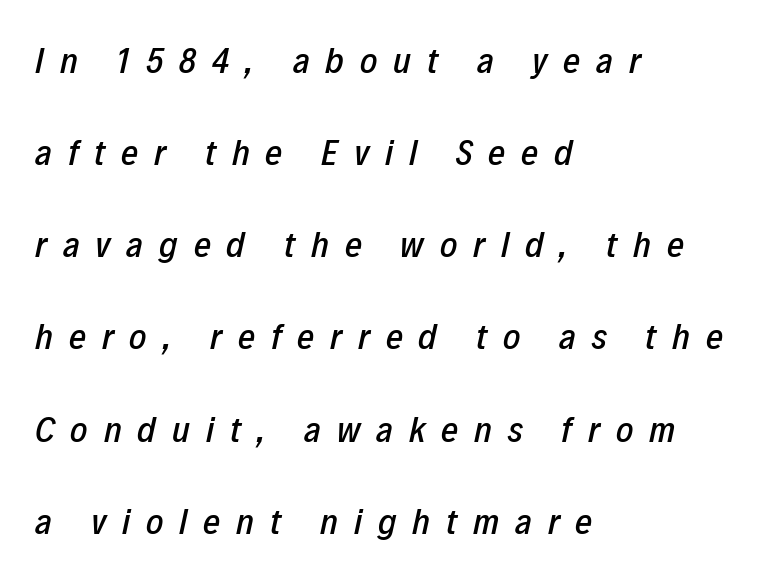
{"italic": "yes", "lean": "right", "slant_degrees": 12, "width": "condensed", "stroke_contrast": "low", "x_height": "medium", "monospaced": "no", "underline": "no", "align": "left", "line_spacing": "loose", "line_spacing_ratio": 2.49, "letter_spacing": "wide", "letter_spacing_em": 0.43, "glyph_px": 37}
